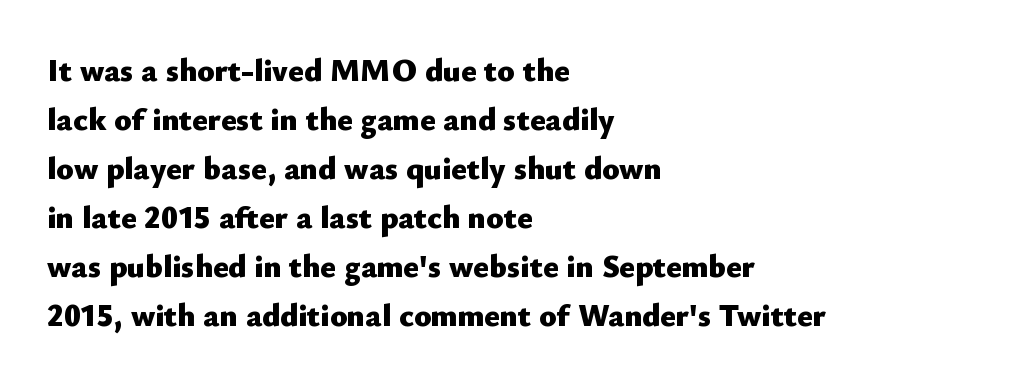
Here the designer chose a conventional face with non-uniform glyph widths. Does the copy run flush right? No — it runs flush left. These lines carry a lot of weight — the face is fully bold. The lettering stays uniformly vertical, giving the passage a roman look. Normally led — the rows are evenly, conventionally spaced. The horizontal fit of the characters is conventional and even.
